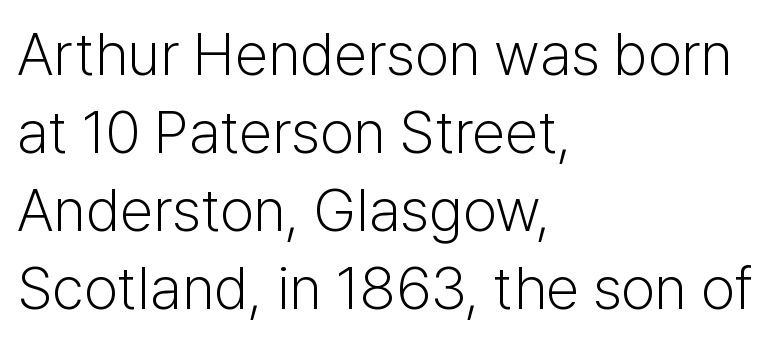
Q: Is the text bold? A: No.
Q: Is the text italic (slanted)? A: No, it is upright.
Q: Is the typeface a serif or a sans-serif typeface? A: Sans-serif.
Q: Is the text underlined? A: No.
Q: How is the paragraph aligned? A: Left-aligned.
Q: Is the spacing between letters normal or unusually wide? A: Normal.
Q: Is the spacing between lines tight, normal or loose? A: Normal.
Q: Width (condensed, normal, or wide)? A: Normal.
Q: Stroke contrast? A: Low.
Q: x-height? A: Medium.
Q: Monospaced? A: No.
